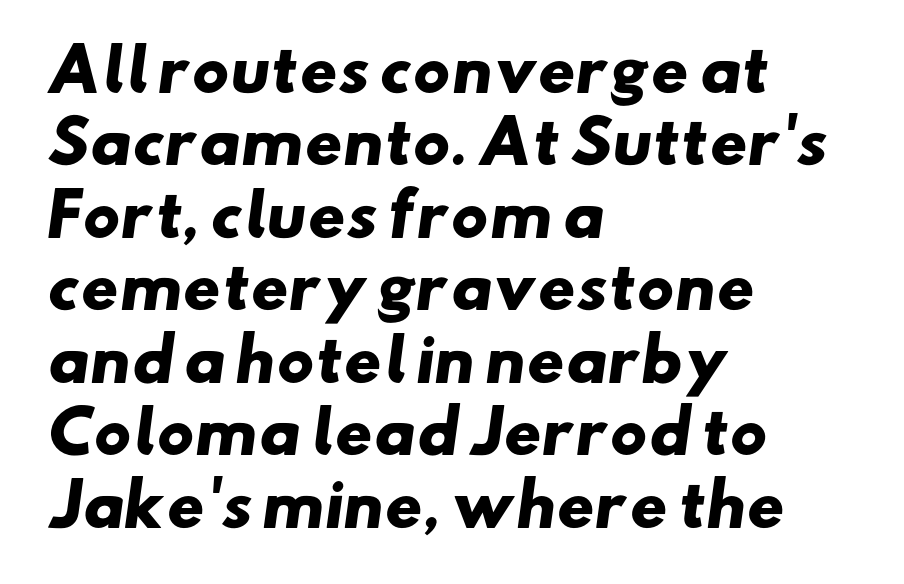
{"serif": "no", "bold": "yes", "weight": "heavy", "width": "wide", "stroke_contrast": "low", "x_height": "small", "monospaced": "no", "underline": "no", "align": "left", "line_spacing": "normal", "line_spacing_ratio": 1.25, "letter_spacing": "normal", "letter_spacing_em": 0.0, "glyph_px": 58}
